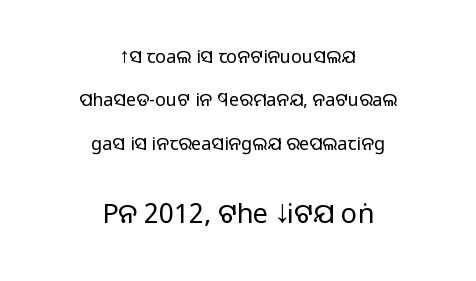
{"italic": "no", "bold": "no", "underline": "no", "align": "center", "line_spacing": "loose", "line_spacing_ratio": 2.41, "letter_spacing": "normal", "letter_spacing_em": 0.0, "larger_block": "second", "size_ratio": 1.5, "glyph_px": 27}
